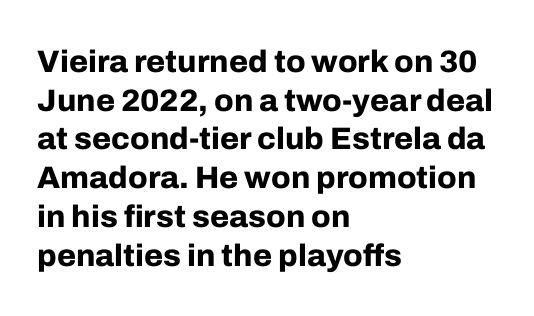
Q: Is the text bold? A: Yes.
Q: Is the text italic (slanted)? A: No, it is upright.
Q: Is the typeface a serif or a sans-serif typeface? A: Sans-serif.
Q: Is the text underlined? A: No.
Q: How is the paragraph aligned? A: Left-aligned.
Q: Is the spacing between letters normal or unusually wide? A: Normal.
Q: Is the spacing between lines tight, normal or loose? A: Normal.
Q: Width (condensed, normal, or wide)? A: Normal.
Q: Stroke contrast? A: Low.
Q: x-height? A: Medium.
Q: Monospaced? A: No.
